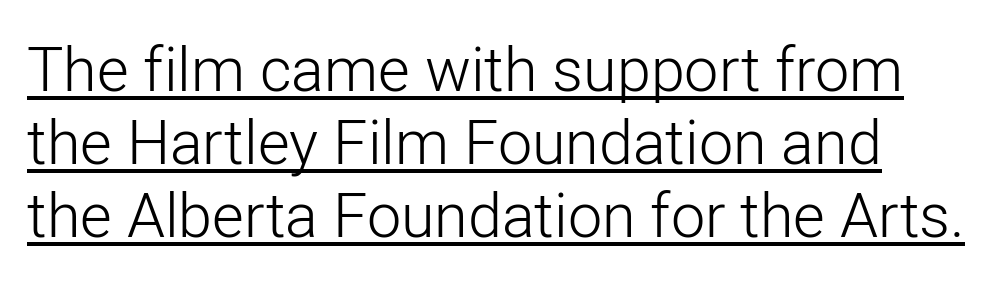
{"serif": "no", "italic": "no", "bold": "no", "weight": "light", "width": "normal", "stroke_contrast": "low", "x_height": "medium", "monospaced": "no", "underline": "yes", "line_spacing_ratio": 1.2, "letter_spacing": "normal", "letter_spacing_em": 0.0, "glyph_px": 61}
